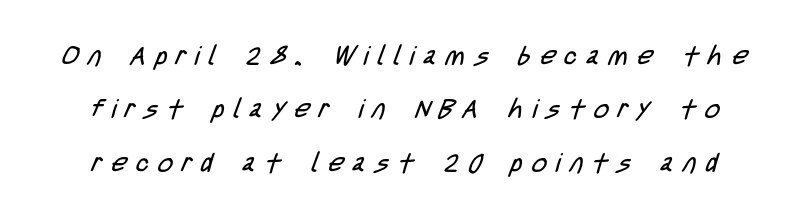
The image shows 26 px text type; set loose line spacing (2.05x), unusually wide letter spacing (+0.36 em), not underlined.
